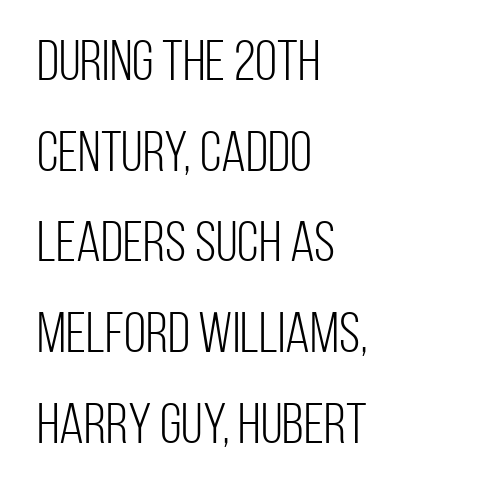
{"serif": "no", "italic": "no", "bold": "no", "weight": "light", "width": "condensed", "stroke_contrast": "low", "x_height": "large", "monospaced": "no", "underline": "no", "align": "left", "line_spacing": "normal", "line_spacing_ratio": 1.59, "letter_spacing": "normal", "letter_spacing_em": 0.0, "glyph_px": 57}
